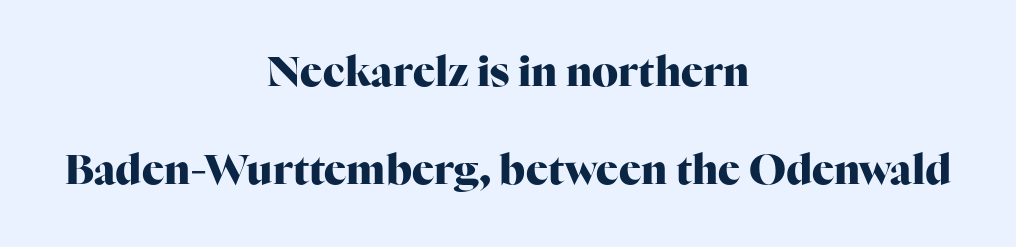
Q: Is the text bold? A: Yes.
Q: Is the text italic (slanted)? A: No, it is upright.
Q: Is the typeface a serif or a sans-serif typeface? A: Serif.
Q: Is the text underlined? A: No.
Q: How is the paragraph aligned? A: Centered.
Q: Is the spacing between letters normal or unusually wide? A: Normal.
Q: Is the spacing between lines tight, normal or loose? A: Loose.
Q: Width (condensed, normal, or wide)? A: Normal.
Q: Stroke contrast? A: High.
Q: x-height? A: Medium.
Q: Monospaced? A: No.
